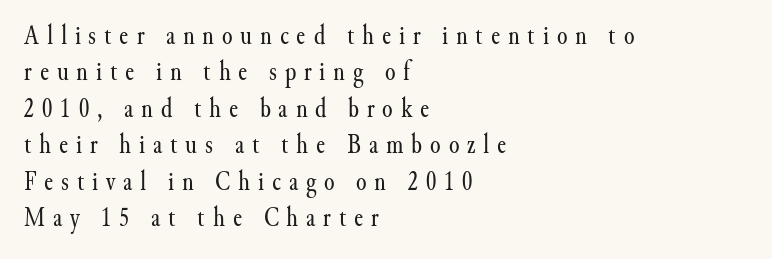
The font sits on the lighter half of the weight spectrum, regular included. Any mark beneath the type? The region is blank. Designer's note — italics off, roman on. Look at the tracking — it's clearly loosened, letters drifting apart. Leftover space on each line is placed entirely after the last word.
